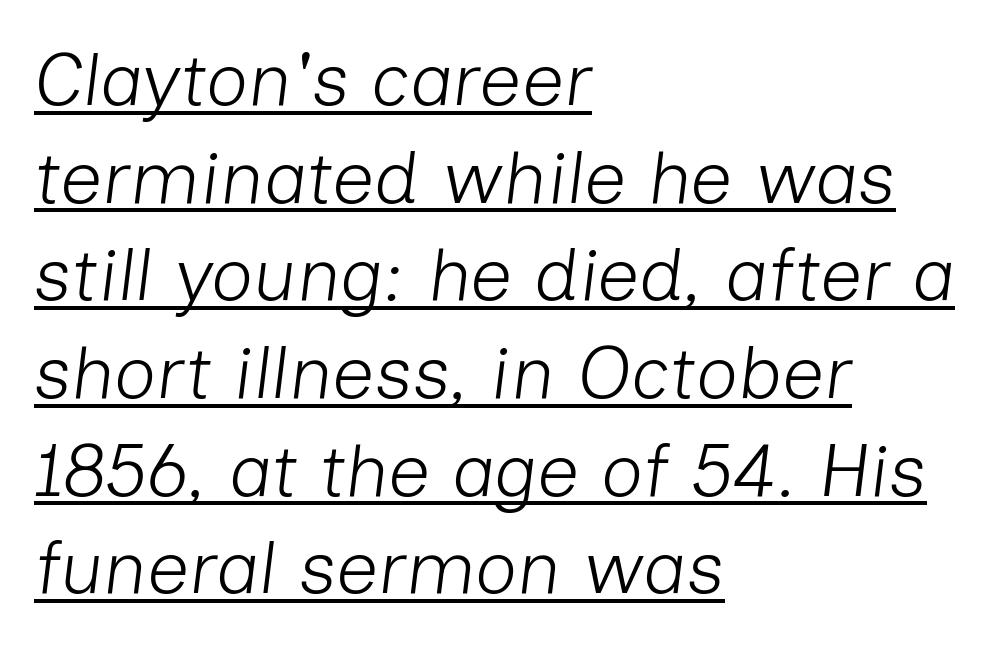
{"italic": "yes", "lean": "right", "slant_degrees": 7, "bold": "no", "weight": "light", "width": "normal", "stroke_contrast": "low", "x_height": "medium", "monospaced": "no", "underline": "yes", "align": "left", "line_spacing": "normal", "line_spacing_ratio": 1.32, "letter_spacing": "normal", "letter_spacing_em": 0.0, "glyph_px": 74}
